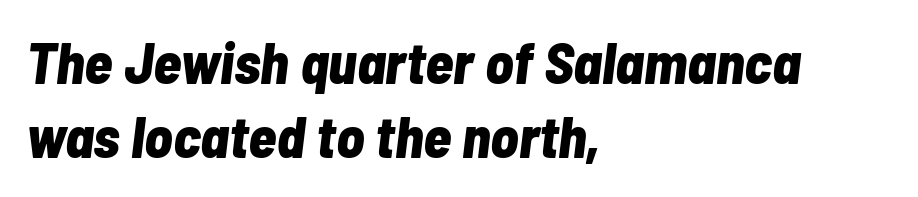
{"italic": "yes", "lean": "right", "slant_degrees": 7, "bold": "yes", "weight": "bold", "width": "condensed", "stroke_contrast": "low", "x_height": "medium", "monospaced": "no", "underline": "no", "align": "left", "line_spacing": "normal", "line_spacing_ratio": 1.28, "letter_spacing": "normal", "letter_spacing_em": 0.0, "glyph_px": 58}
